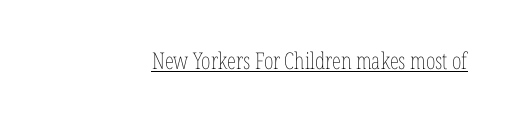
{"italic": "no", "bold": "no", "underline": "yes", "letter_spacing": "normal", "letter_spacing_em": 0.0, "glyph_px": 23}
